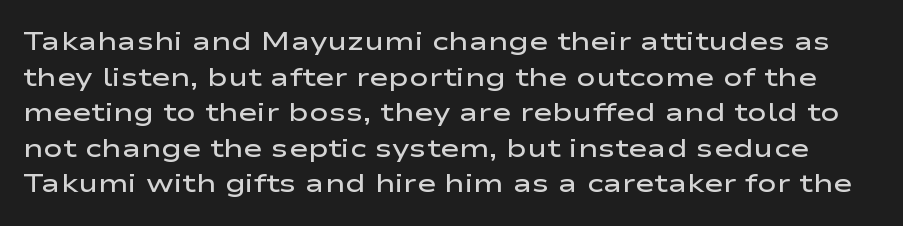
The image shows 26 px text type, upright; set normal line spacing (1.37x), normal letter spacing, not underlined.
